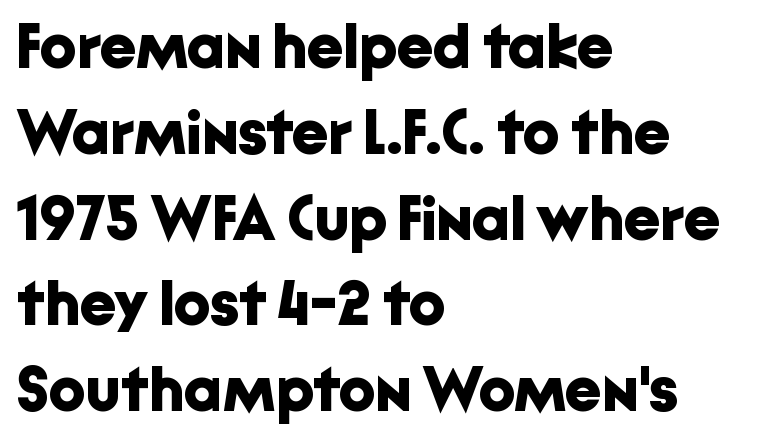
{"serif": "no", "italic": "no", "bold": "yes", "weight": "bold", "width": "normal", "stroke_contrast": "low", "x_height": "medium", "monospaced": "no", "underline": "no", "align": "left", "line_spacing": "normal", "line_spacing_ratio": 1.34, "letter_spacing": "normal", "letter_spacing_em": 0.0, "glyph_px": 64}
